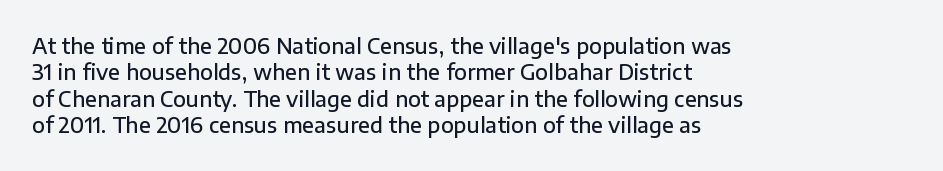
{"italic": "no", "bold": "semi", "underline": "no", "align": "left", "line_spacing": "normal", "line_spacing_ratio": 1.26, "letter_spacing": "normal", "letter_spacing_em": 0.0, "glyph_px": 21}
